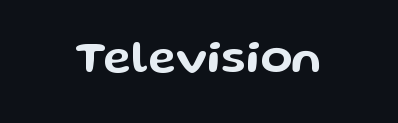
Q: Is the text italic (slanted)? A: No, it is upright.
Q: Is the typeface a serif or a sans-serif typeface? A: Sans-serif.
Q: Is the text underlined? A: No.
Q: Is the spacing between letters normal or unusually wide? A: Normal.
Q: Width (condensed, normal, or wide)? A: Wide.
Q: Stroke contrast? A: Low.
Q: x-height? A: Medium.
Q: Monospaced? A: No.
